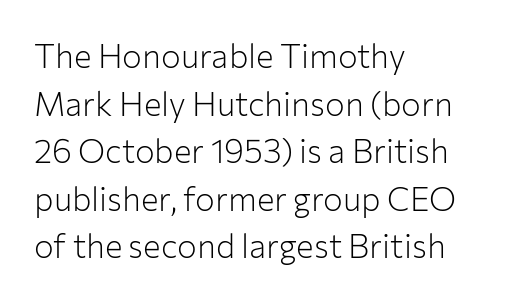
The designer went with a sans here, leaving each stem footless. A classic flush-left, rag-right setting is used for this passage. This rendering leaves character spacing at its baseline value. Here the designer chose a conventional face with non-uniform glyph widths. Every stem runs plumb, perpendicular to the baseline.
